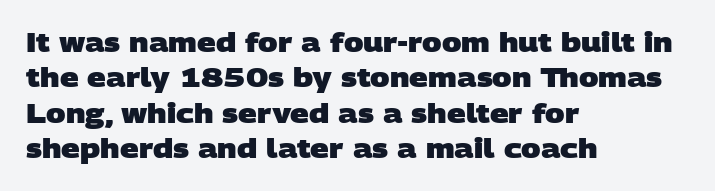
{"bold": "yes", "underline": "no", "align": "left", "line_spacing": "normal", "line_spacing_ratio": 1.36, "letter_spacing": "normal", "letter_spacing_em": 0.0, "glyph_px": 26}
